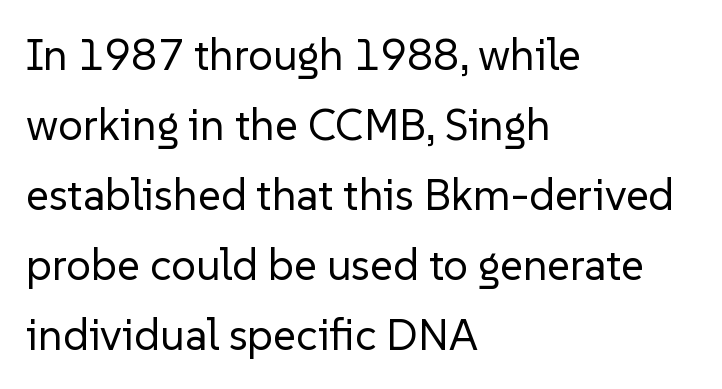
{"serif": "no", "italic": "no", "bold": "no", "weight": "regular", "width": "normal", "stroke_contrast": "low", "x_height": "medium", "monospaced": "no", "underline": "no", "align": "left", "line_spacing": "normal", "line_spacing_ratio": 1.59, "letter_spacing": "normal", "letter_spacing_em": 0.0, "glyph_px": 44}
